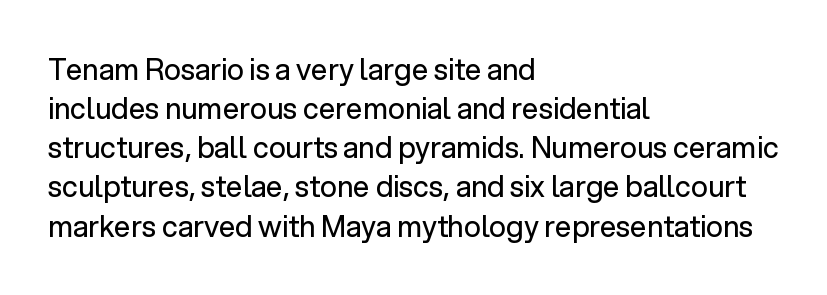
The lettering holds an erect, upright posture throughout. The letterforms sit at book weight or below. The text was rendered using a sans face with plain stroke endings. Underlining? Definitely not there. Vertical spacing — default.
